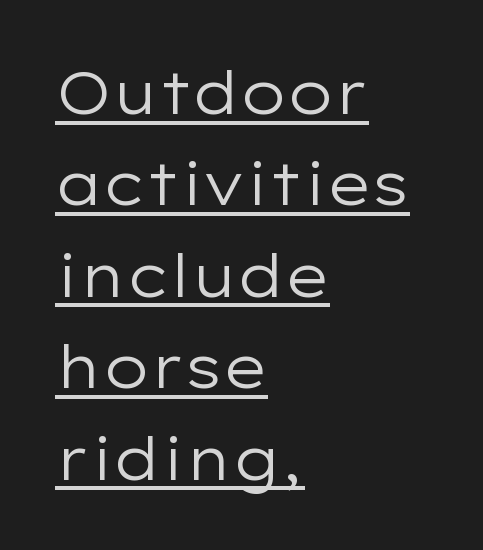
The image shows 59 px regular-weight, wide sans-serif type, upright; set left-aligned, normal line spacing (1.55x), normal letter spacing, underlined; low stroke contrast and a medium x-height.
